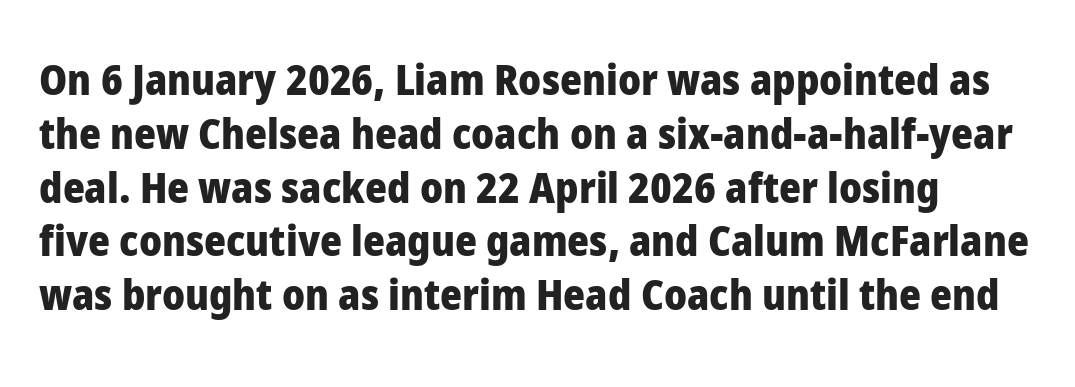
Italic: no, the glyphs are upright roman. These lines sit exactly where default settings would place them. These words are printed bold, with thick strokes throughout. You could call the tracking neutral — neither tight nor loose. Proportional: the letters do not fall into vertical columns. Check under the words: just untouched page.
